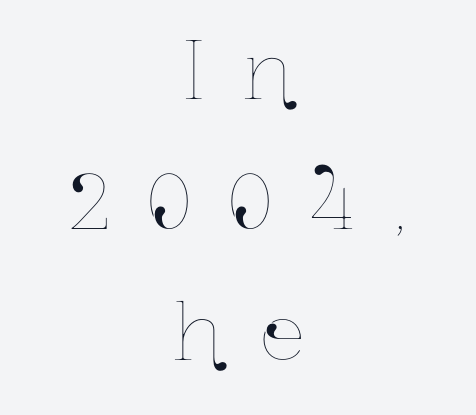
The letters advance in unequal steps, a hallmark of proportional type. The horizontal fit of the characters is loose and conspicuously gappy. The letters stand straight up with perfectly vertical stems. These lines stack symmetrically, like a column narrowing and widening about its center. Vertically, the passage feels balanced, rows spaced as you'd expect. Lines of text with bare space underneath.
